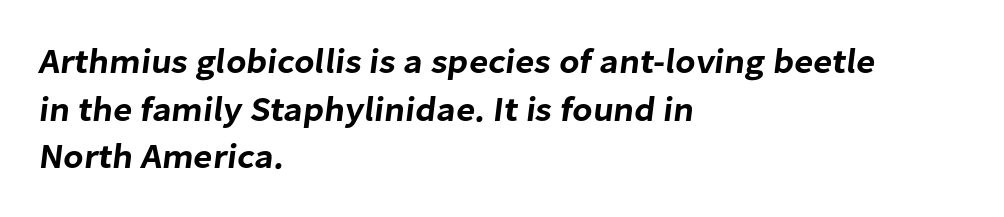
The image shows 35 px sans-serif type; set left-aligned, normal line spacing (1.36x), normal letter spacing, not underlined; low stroke contrast and a medium x-height.
